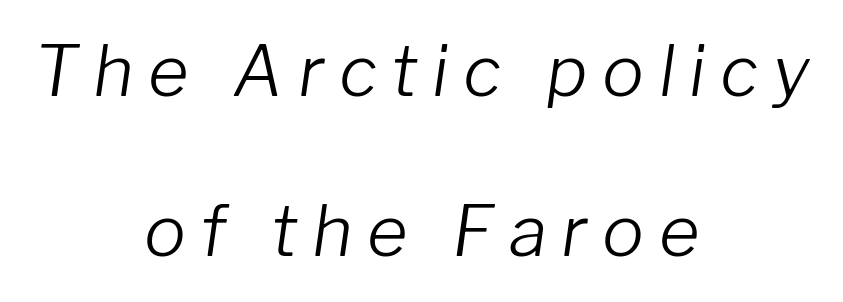
The image shows 70 px light type, italic (leaning right); set centered, loose line spacing (2.28x), unusually wide letter spacing (+0.21 em), not underlined; low stroke contrast and a medium x-height.
